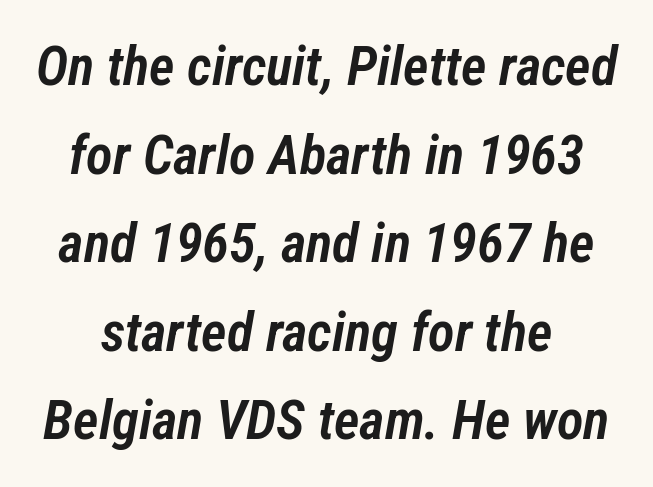
When letters slant like this, we call the style italic. The baseline area is clear. These words are printed semibold, heavier than regular yet not bold. Each new line begins a customary step beneath the previous one. Here the designer chose a conventional face with non-uniform glyph widths.
